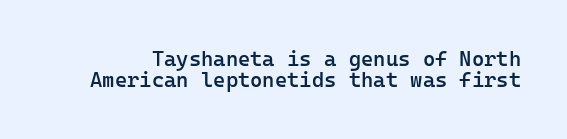
Stems and bowls a touch heavier than normal — semibold. When letters stand straight like this, we call the style roman or upright. Look at the tracking — it's just the regular setting, nothing added. The block of text is dense from top to bottom, with scant space between rows. Type without underlining.
